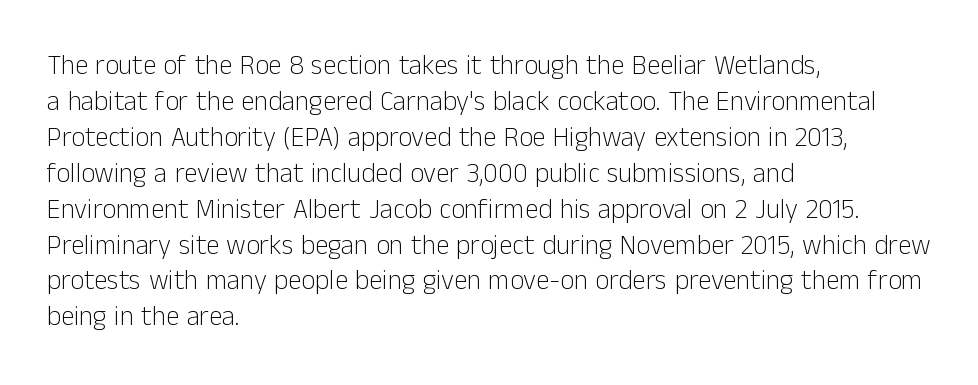
{"italic": "no", "bold": "no", "underline": "no", "align": "left", "line_spacing": "normal", "line_spacing_ratio": 1.33, "letter_spacing": "normal", "letter_spacing_em": 0.0, "glyph_px": 27}
